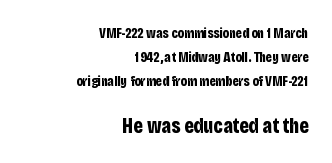
Chunky letters — that's bold for sure. The glyphs are unaccompanied by any horizontal stroke below them. Vertical strokes here are truly vertical. The rendering keeps characters at their native spacing. The setting favours the right margin, as signatures and pull-quotes sometimes do.
